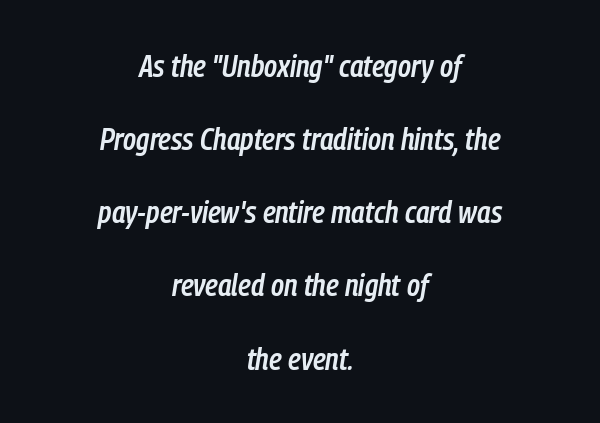
This is oblique type, the kind used for emphasis or titles. Each letter keeps its own natural width here, so spacing adapts to shape. The rendering positions every line midway between the sides. Glance below the letters and you will spot only blank space. The lines are spread far apart with generous leading.
